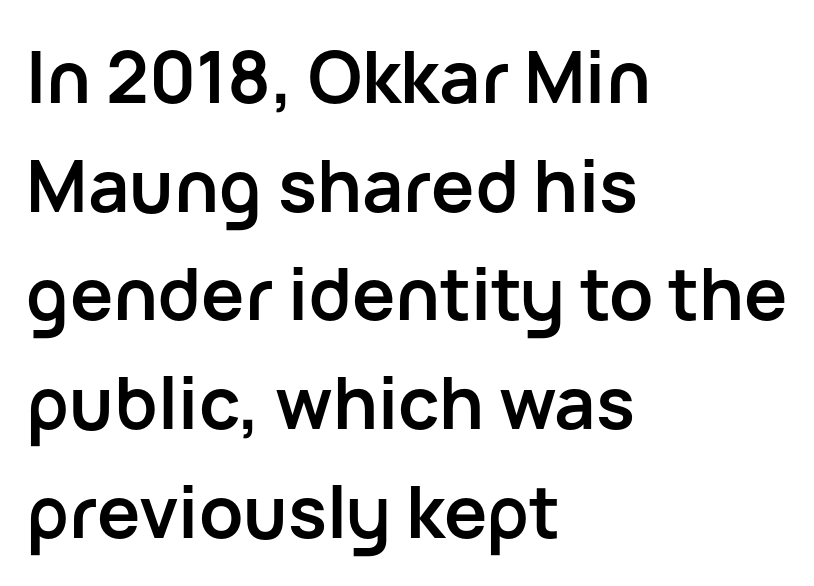
Letterform terminals end flat and unadorned throughout the passage. This sample has the flowing, uneven cadence of proportional lettering. Reading down the column, the eye jumps a familiar distance to each next line. When letters stand straight like this, we call the style roman or upright.
